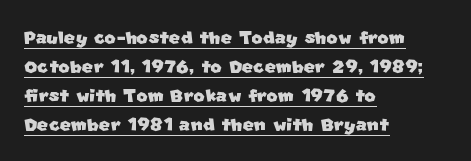
The image shows 24 px text type; set left-aligned, line spacing 1.21x, normal letter spacing, underlined.
